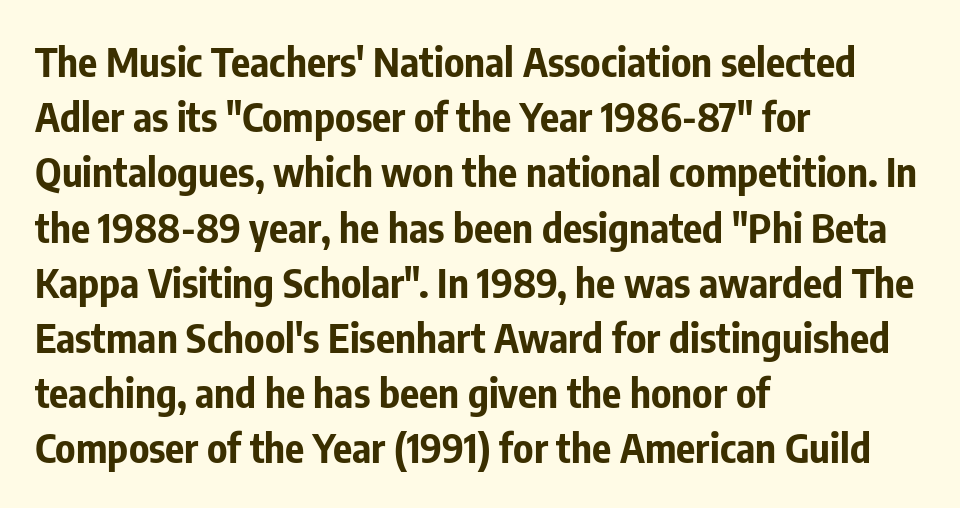
Q: Is the text bold? A: Yes.
Q: Is the text italic (slanted)? A: No, it is upright.
Q: Is the typeface a serif or a sans-serif typeface? A: Sans-serif.
Q: Is the text underlined? A: No.
Q: How is the paragraph aligned? A: Left-aligned.
Q: Is the spacing between letters normal or unusually wide? A: Normal.
Q: Is the spacing between lines tight, normal or loose? A: Normal.
Q: Width (condensed, normal, or wide)? A: Condensed.
Q: Stroke contrast? A: Low.
Q: x-height? A: Medium.
Q: Monospaced? A: No.
